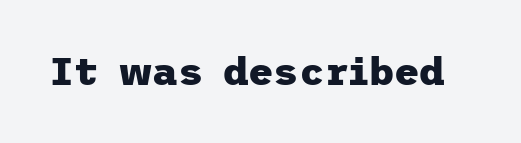
{"serif": "no", "italic": "no", "bold": "yes", "weight": "heavy", "width": "normal", "stroke_contrast": "low", "x_height": "medium", "underline": "no", "letter_spacing": "normal", "letter_spacing_em": 0.0, "glyph_px": 39}
